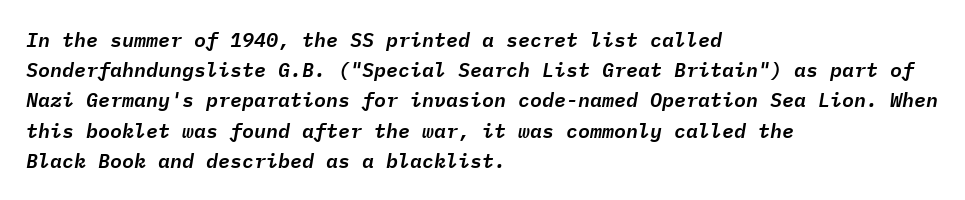
{"italic": "yes", "lean": "right", "slant_degrees": 9, "underline": "no", "align": "left", "line_spacing": "normal", "line_spacing_ratio": 1.51, "letter_spacing": "normal", "letter_spacing_em": 0.0, "glyph_px": 20}
